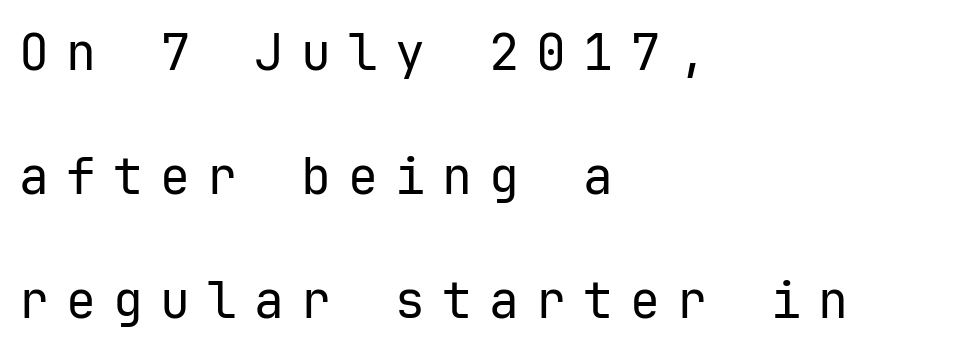
Q: Is the text bold? A: No.
Q: Is the text italic (slanted)? A: No, it is upright.
Q: Is the typeface a serif or a sans-serif typeface? A: Sans-serif.
Q: Is the text underlined? A: No.
Q: How is the paragraph aligned? A: Left-aligned.
Q: Is the spacing between letters normal or unusually wide? A: Unusually wide.
Q: Is the spacing between lines tight, normal or loose? A: Loose.
Q: Width (condensed, normal, or wide)? A: Normal.
Q: Stroke contrast? A: Low.
Q: x-height? A: Medium.
Q: Monospaced? A: Yes.
